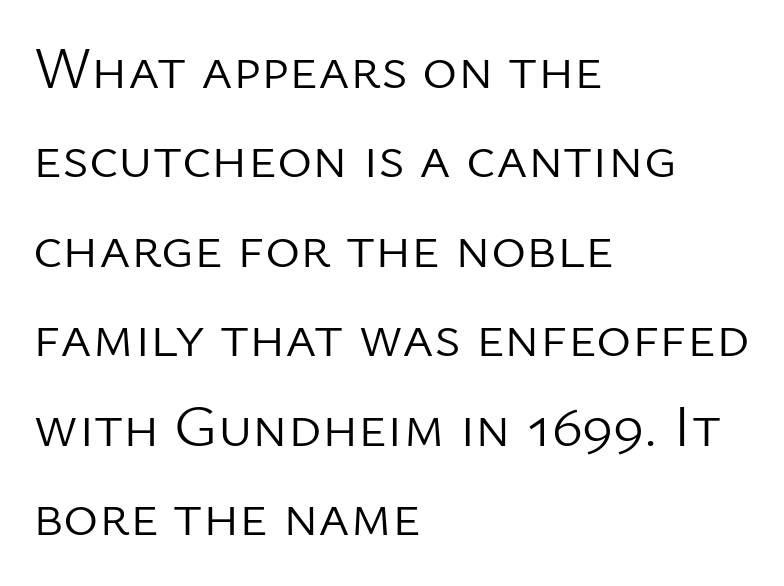
Q: Is the text bold? A: No.
Q: Is the text italic (slanted)? A: No, it is upright.
Q: Is the typeface a serif or a sans-serif typeface? A: Sans-serif.
Q: Is the text underlined? A: No.
Q: How is the paragraph aligned? A: Left-aligned.
Q: Is the spacing between letters normal or unusually wide? A: Normal.
Q: Is the spacing between lines tight, normal or loose? A: Normal.
Q: Width (condensed, normal, or wide)? A: Normal.
Q: Stroke contrast? A: Low.
Q: x-height? A: Medium.
Q: Monospaced? A: No.
